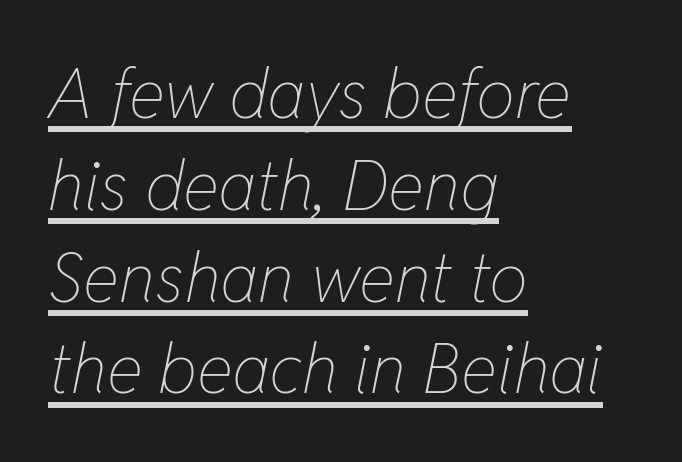
Q: Is the text bold? A: No.
Q: Is the text italic (slanted)? A: Yes, it leans right by about 11 degrees.
Q: Is the text underlined? A: Yes.
Q: How is the paragraph aligned? A: Left-aligned.
Q: Is the spacing between letters normal or unusually wide? A: Normal.
Q: Is the spacing between lines tight, normal or loose? A: Normal.
Q: Width (condensed, normal, or wide)? A: Condensed.
Q: Stroke contrast? A: Low.
Q: x-height? A: Medium.
Q: Monospaced? A: No.
